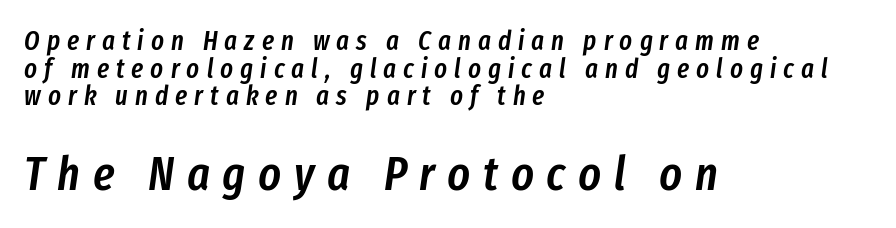
Characters follow at a spacing far wider than the type designer built in. Type size steps up from the first block to the second. Characters are canted at an angle relative to the baseline's perpendicular. The space directly below the letters is spotless. A bit beefed up — I'd call it semibold rather than bold.
